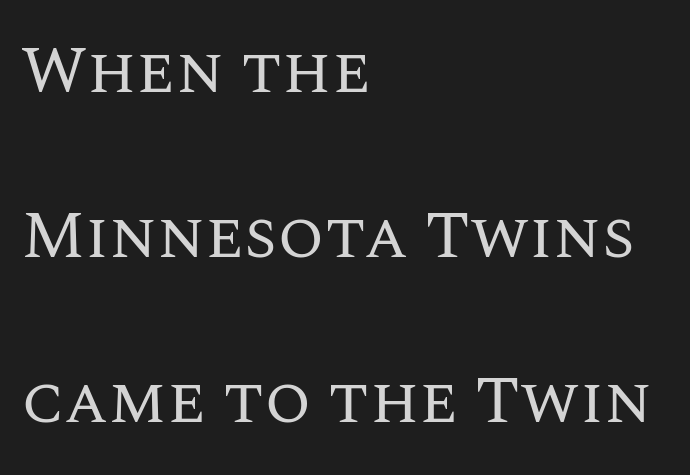
{"italic": "no", "bold": "no", "weight": "regular", "width": "normal", "stroke_contrast": "medium", "x_height": "large", "monospaced": "no", "underline": "no", "align": "left", "line_spacing": "loose", "line_spacing_ratio": 2.46, "letter_spacing": "normal", "letter_spacing_em": 0.0, "glyph_px": 67}
